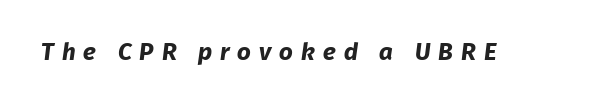
{"bold": "yes", "underline": "no", "letter_spacing": "wide", "letter_spacing_em": 0.33, "glyph_px": 24}
